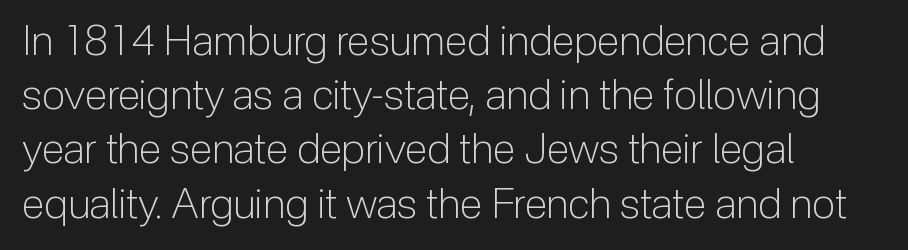
{"serif": "no", "italic": "no", "bold": "no", "weight": "light", "width": "normal", "stroke_contrast": "low", "x_height": "medium", "monospaced": "no", "underline": "no", "align": "left", "line_spacing": "normal", "line_spacing_ratio": 1.29, "letter_spacing": "normal", "letter_spacing_em": 0.0, "glyph_px": 42}
